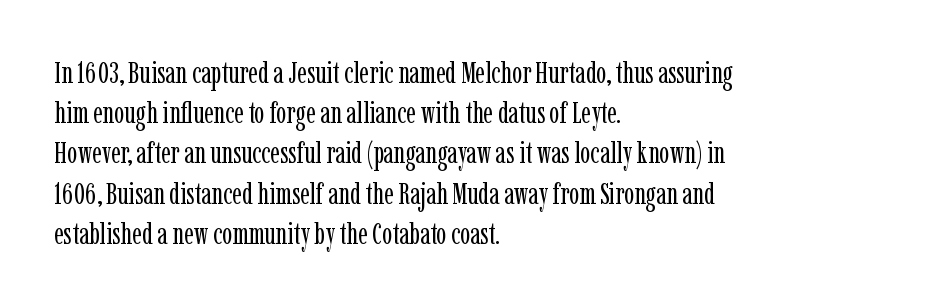
The image shows 30 px regular-weight, condensed serif type, upright; set left-aligned, normal line spacing (1.34x), normal letter spacing, not underlined; low stroke contrast and a medium x-height.
